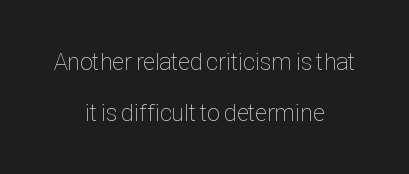
{"italic": "no", "bold": "no", "underline": "no", "align": "center", "line_spacing": "loose", "line_spacing_ratio": 2.11, "letter_spacing": "normal", "letter_spacing_em": 0.0, "glyph_px": 24}
